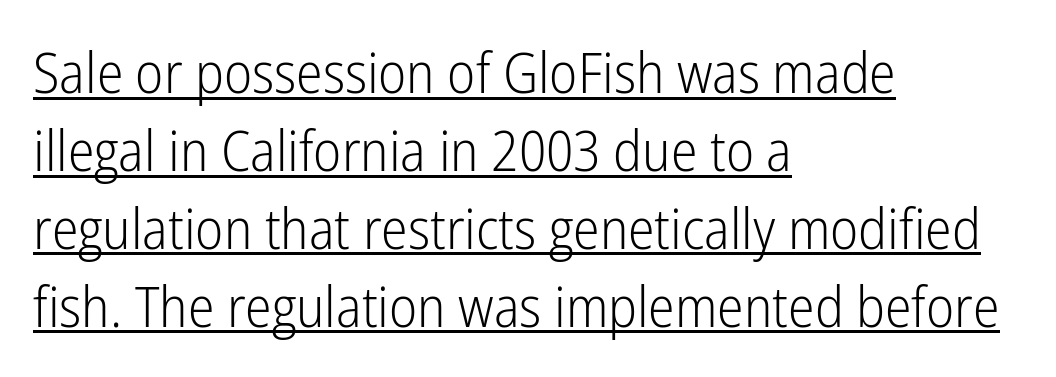
The image shows 56 px light, condensed sans-serif type, upright; set left-aligned, normal line spacing (1.39x), normal letter spacing, underlined; low stroke contrast and a medium x-height.
